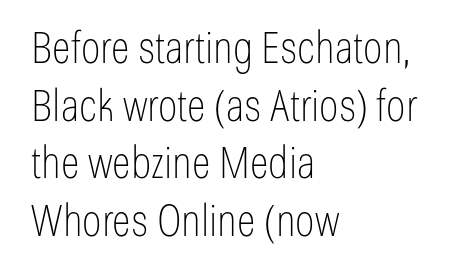
Q: Is the text bold? A: No.
Q: Is the text italic (slanted)? A: No, it is upright.
Q: Is the typeface a serif or a sans-serif typeface? A: Sans-serif.
Q: Is the text underlined? A: No.
Q: How is the paragraph aligned? A: Left-aligned.
Q: Is the spacing between letters normal or unusually wide? A: Normal.
Q: Is the spacing between lines tight, normal or loose? A: Normal.
Q: Width (condensed, normal, or wide)? A: Condensed.
Q: Stroke contrast? A: Low.
Q: x-height? A: Medium.
Q: Monospaced? A: No.
